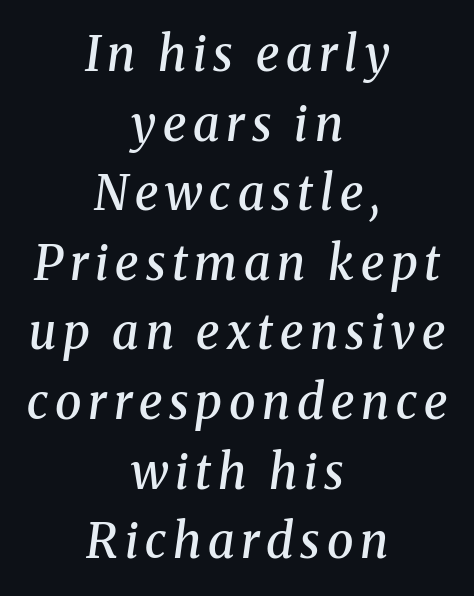
The image shows 48 px semibold serif type, italic (leaning right); set centered, normal line spacing (1.45x), not underlined; medium stroke contrast and a medium x-height.
